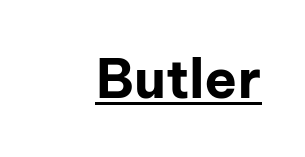
{"serif": "no", "italic": "no", "bold": "yes", "weight": "bold", "width": "normal", "stroke_contrast": "low", "x_height": "medium", "monospaced": "no", "underline": "yes", "letter_spacing": "normal", "letter_spacing_em": 0.0, "glyph_px": 54}
